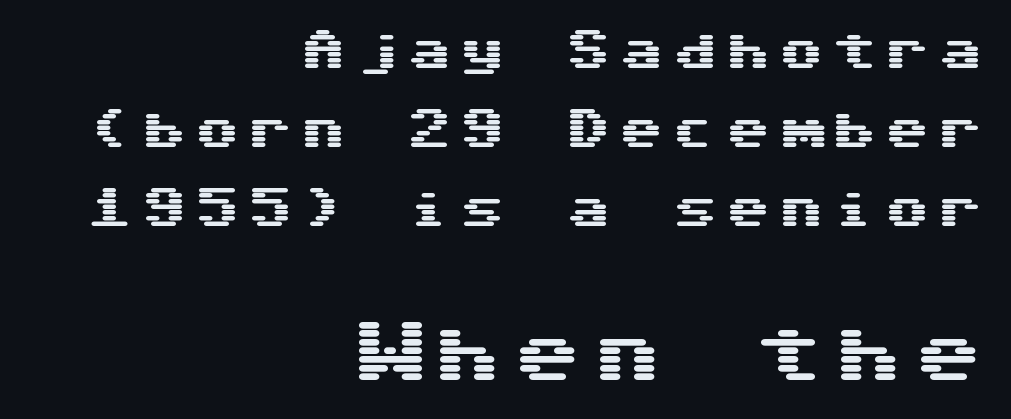
The image shows 68 px wide sans-serif type, upright; set right-aligned, line spacing 1.76x, not underlined; the second (bottom) block is 1.51x larger; medium stroke contrast and a medium x-height.
